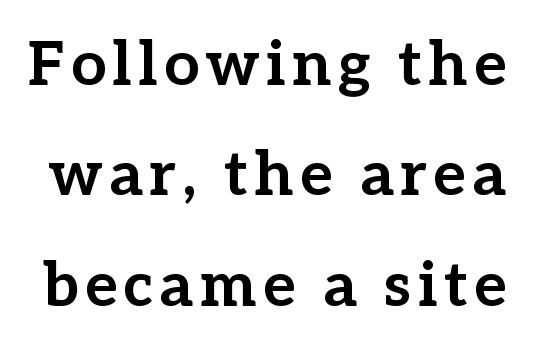
The image shows 62 px bold serif type, upright; set line spacing 1.78x, not underlined; low stroke contrast and a medium x-height.
